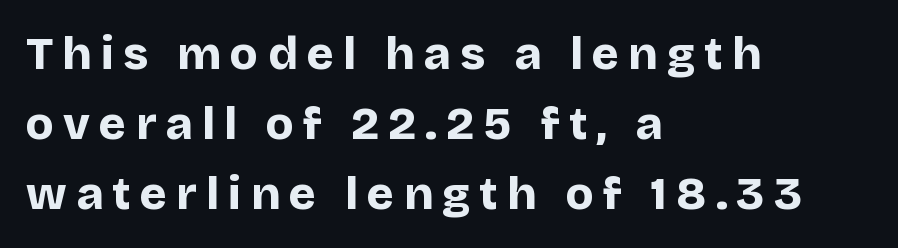
{"serif": "no", "italic": "no", "bold": "yes", "weight": "bold", "width": "normal", "stroke_contrast": "low", "x_height": "large", "monospaced": "no", "underline": "no", "align": "left", "line_spacing": "normal", "line_spacing_ratio": 1.52, "letter_spacing": "wide", "letter_spacing_em": 0.2, "glyph_px": 46}
